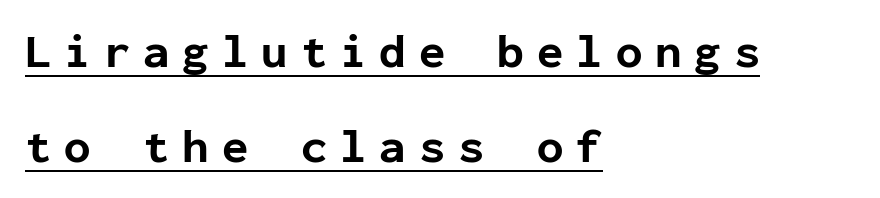
The rendered words wear a rule along their underside. Serif or sans? Sans — the stroke terminals are bare. This rendering widens character spacing well past its baseline value. The ragged edge is on the right, which tells us the setting is flush left. Reading down the column, the eye jumps a long way to each next line.
